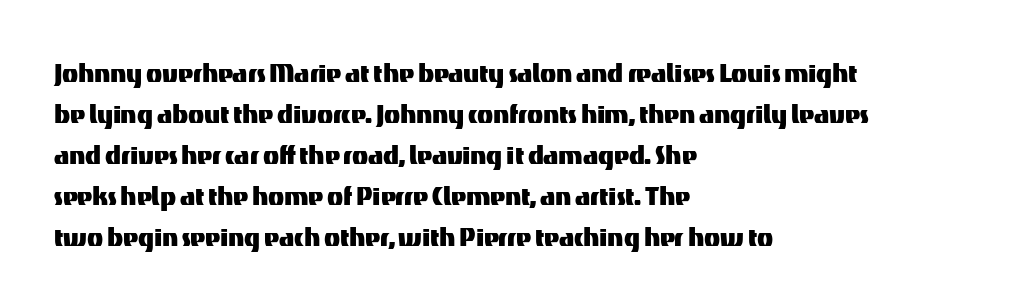
The letters stand upright; this is a roman face. The lines are quadded left. Note the varied advance widths — an 'i' is clearly narrower than an 'm'. This is sans-serif lettering, the kind often seen on screens and signage. Nobody touched the tracking dial on this one.
